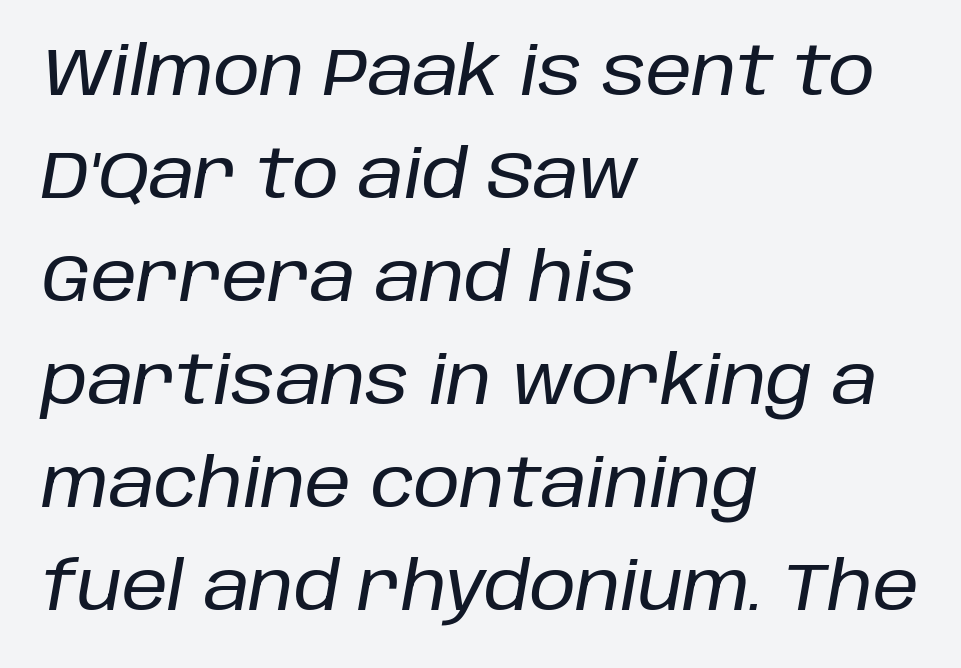
{"italic": "yes", "lean": "right", "slant_degrees": 10, "width": "normal", "stroke_contrast": "low", "x_height": "large", "monospaced": "no", "underline": "no", "align": "left", "line_spacing": "normal", "line_spacing_ratio": 1.56, "letter_spacing": "normal", "letter_spacing_em": 0.0, "glyph_px": 66}
